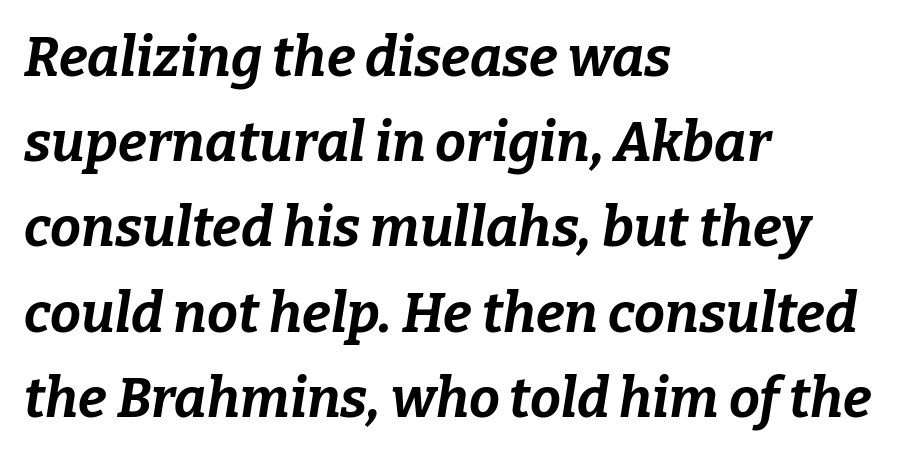
The gaps between neighbouring characters are ordinary and unremarkable. What's the leading like? Ordinary, nothing unusual. The font's italic variant was chosen for this text. Has an underline been added? It has not. Every letter is thick-stroked: bold, no question.
